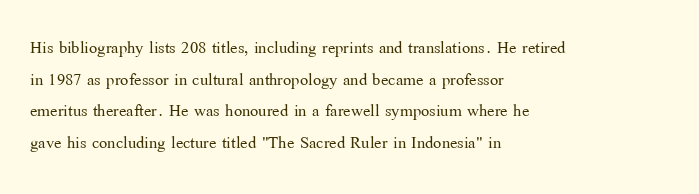
Ordinary non-slanted type is in use. Whoever set this chose a conventional vertical rhythm. Nothing unusual about the tracking: characters are spaced as the font intends. Every row of glyphs begins at an identical x-position on the left.
